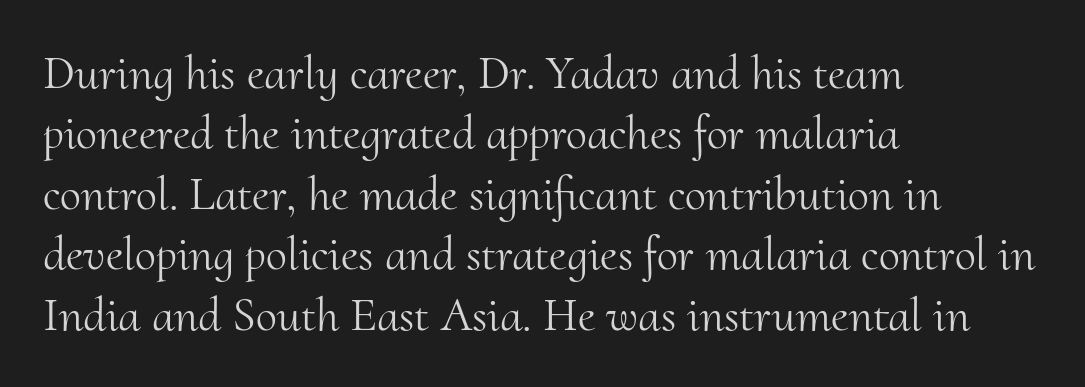
The image shows 48 px light serif type, upright; set left-aligned, normal line spacing (1.26x), normal letter spacing, not underlined; medium stroke contrast and a small x-height.
